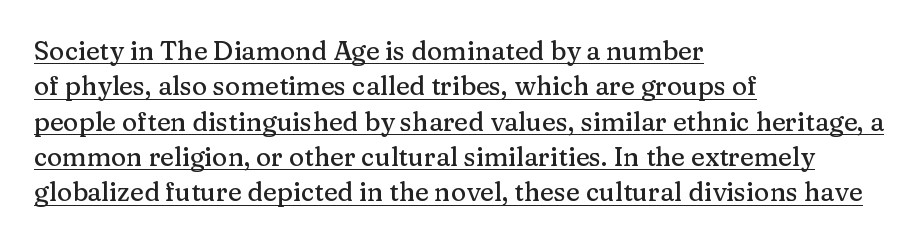
Somebody hit Ctrl+U on this one — the words are underlined. Line spacing here is normal. Tracking here is standard; glyphs follow each other at the usual distance. The axis of the letterforms is exactly vertical.
